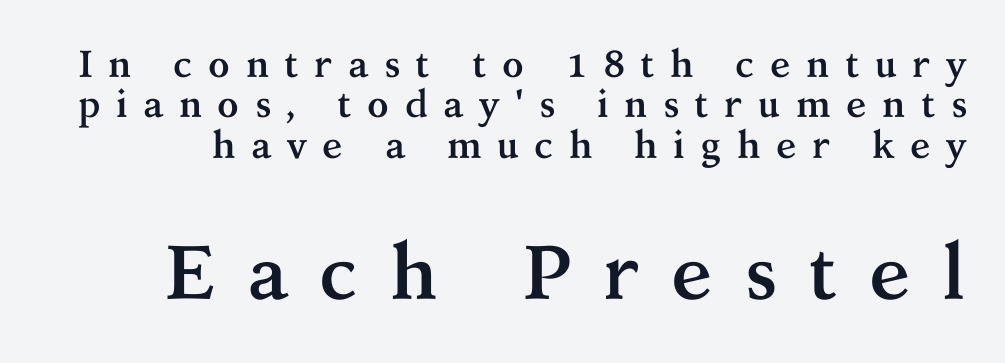
{"serif": "yes", "italic": "no", "bold": "yes", "weight": "semibold", "width": "normal", "stroke_contrast": "medium", "x_height": "medium", "monospaced": "no", "underline": "no", "line_spacing": "tight", "line_spacing_ratio": 1.06, "letter_spacing": "wide", "letter_spacing_em": 0.4, "larger_block": "second", "size_ratio": 2.03, "glyph_px": 77}
